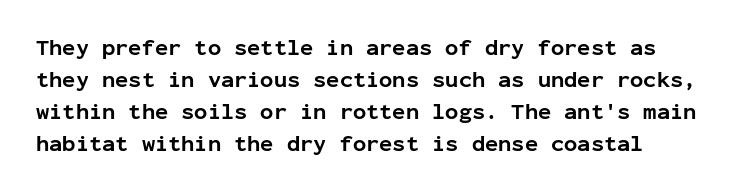
Decoration check: the copy has no underline. Is the type bold? Yes — the strokes are clearly thick and heavy. Tracking here is standard; glyphs follow each other at the usual distance. Notice how the stems are strictly vertical — no italics here. These lines sit exactly where default settings would place them.
